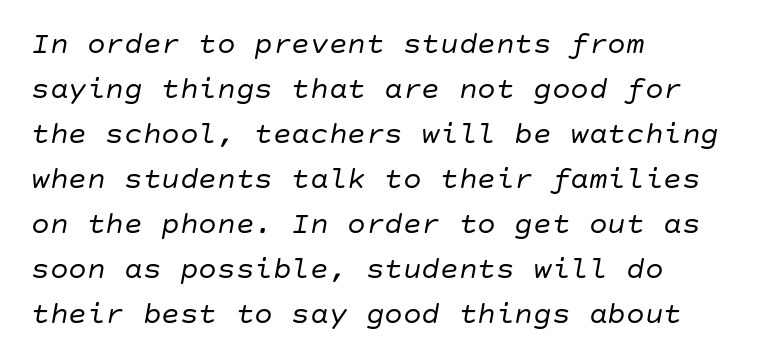
{"italic": "yes", "lean": "right", "slant_degrees": 10, "bold": "no", "weight": "regular", "width": "normal", "stroke_contrast": "low", "x_height": "large", "underline": "no", "align": "left", "line_spacing": "normal", "line_spacing_ratio": 1.45, "letter_spacing": "normal", "letter_spacing_em": 0.0, "glyph_px": 31}
